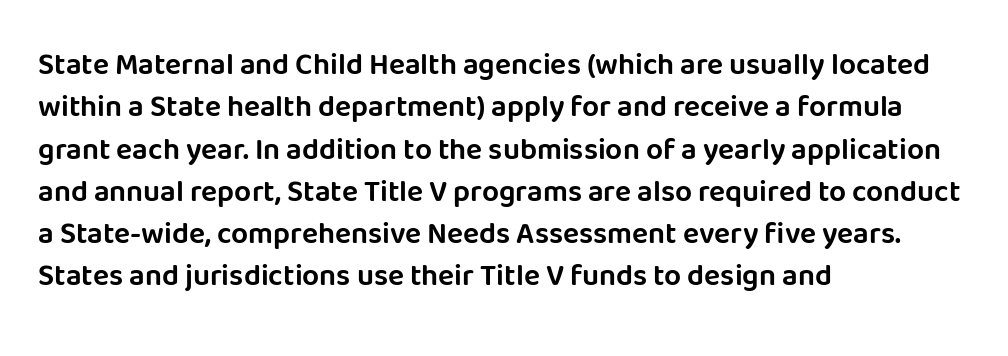
The image shows 30 px sans-serif type, upright; set left-aligned, normal line spacing (1.41x), normal letter spacing, not underlined; low stroke contrast and a large x-height.
